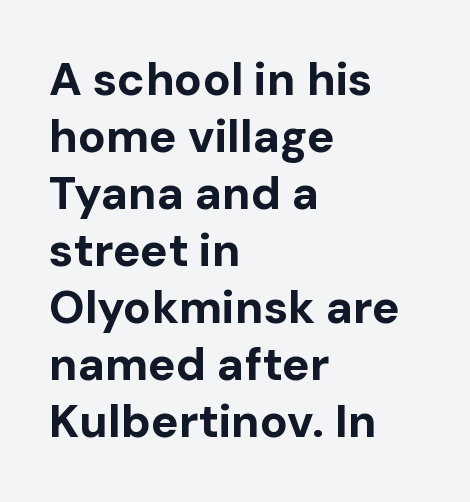
{"serif": "no", "italic": "no", "bold": "yes", "weight": "bold", "width": "normal", "stroke_contrast": "low", "x_height": "medium", "monospaced": "no", "underline": "no", "align": "left", "line_spacing_ratio": 1.24, "letter_spacing": "normal", "letter_spacing_em": 0.0, "glyph_px": 46}
